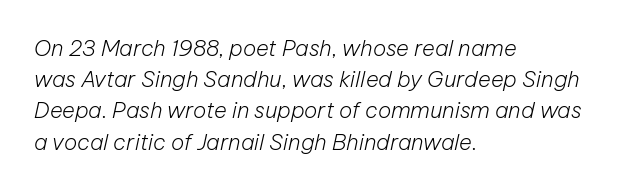
Glyph-to-glyph distance matches everyday printed text. The words here are not underlined. Stems and bowls with no extra thickness — not bold. One glance says typical: line gaps are just what's usual. Every character sits at an angle, as italics do.
